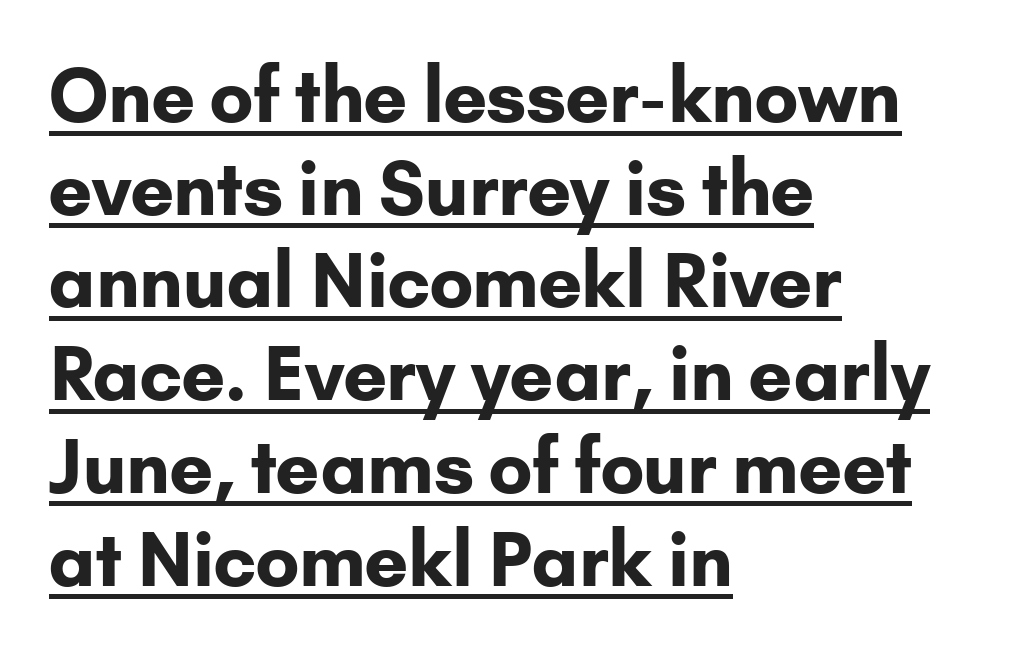
Q: Is the text bold? A: Yes.
Q: Is the text italic (slanted)? A: No, it is upright.
Q: Is the typeface a serif or a sans-serif typeface? A: Sans-serif.
Q: Is the text underlined? A: Yes.
Q: How is the paragraph aligned? A: Left-aligned.
Q: Is the spacing between letters normal or unusually wide? A: Normal.
Q: Is the spacing between lines tight, normal or loose? A: Normal.
Q: Width (condensed, normal, or wide)? A: Normal.
Q: Stroke contrast? A: Low.
Q: x-height? A: Small.
Q: Monospaced? A: No.
